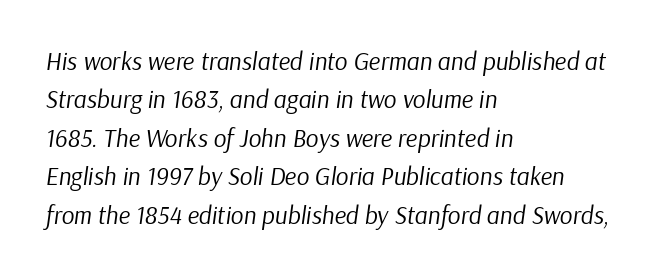
Weight class: somewhere from thin through regular. The line texture is even and compact thanks to regular tracking. Leftover space on each line is placed entirely after the last word. Check under the words: just untouched page. It's the slanting kind of type. Evenly set lines give the paragraph a standard silhouette.
